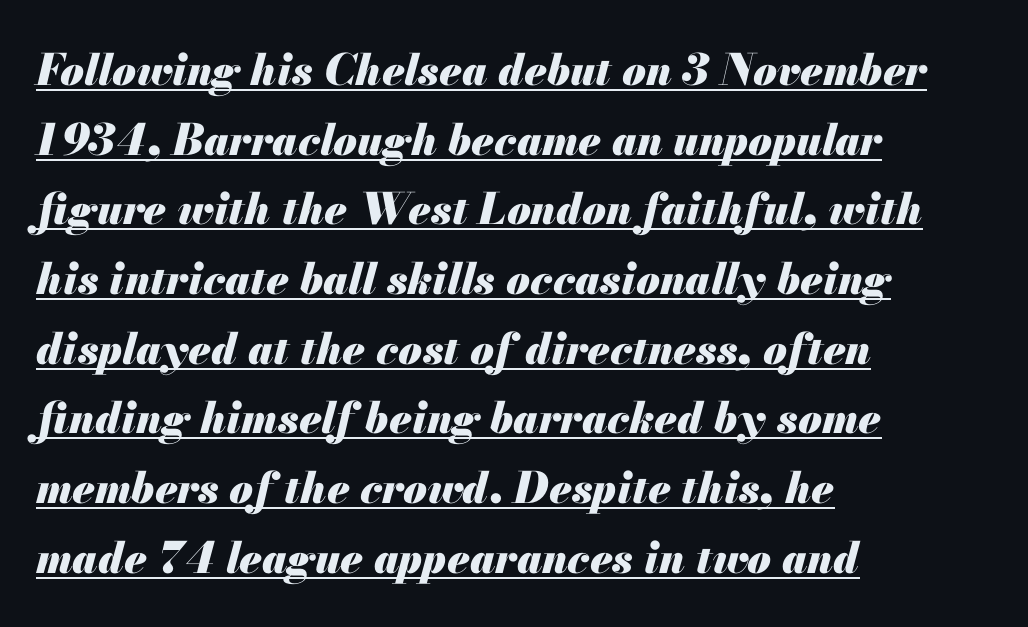
Q: Is the text bold? A: Yes.
Q: Is the text italic (slanted)? A: Yes, it leans right by about 13 degrees.
Q: Is the text underlined? A: Yes.
Q: How is the paragraph aligned? A: Left-aligned.
Q: Is the spacing between letters normal or unusually wide? A: Normal.
Q: Is the spacing between lines tight, normal or loose? A: Normal.
Q: Width (condensed, normal, or wide)? A: Normal.
Q: Stroke contrast? A: Medium.
Q: x-height? A: Small.
Q: Monospaced? A: No.
